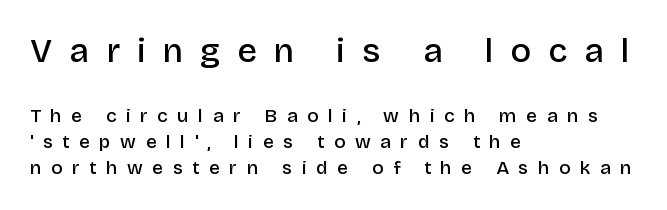
Q: Is the text bold? A: Semi-bold.
Q: Is the text italic (slanted)? A: No, it is upright.
Q: Is the typeface a serif or a sans-serif typeface? A: Sans-serif.
Q: Is the text underlined? A: No.
Q: How is the paragraph aligned? A: Left-aligned.
Q: Is the spacing between letters normal or unusually wide? A: Unusually wide.
Q: Is the spacing between lines tight, normal or loose? A: Normal.
Q: Which block of text is set in a larger size, the first (top) or the second (bottom)? A: The first (top) one.
Q: Width (condensed, normal, or wide)? A: Normal.
Q: Stroke contrast? A: Low.
Q: x-height? A: Large.
Q: Monospaced? A: No.
